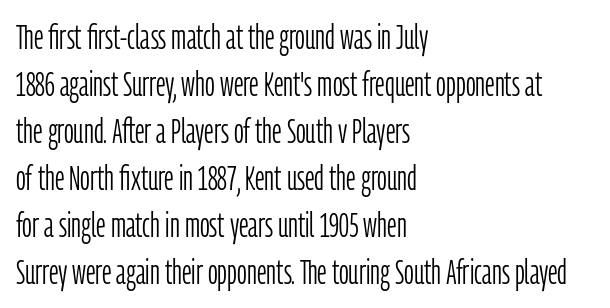
{"serif": "no", "italic": "no", "bold": "no", "weight": "light", "width": "condensed", "stroke_contrast": "low", "x_height": "medium", "monospaced": "no", "underline": "no", "align": "left", "line_spacing": "normal", "line_spacing_ratio": 1.38, "letter_spacing": "normal", "letter_spacing_em": 0.0, "glyph_px": 34}
